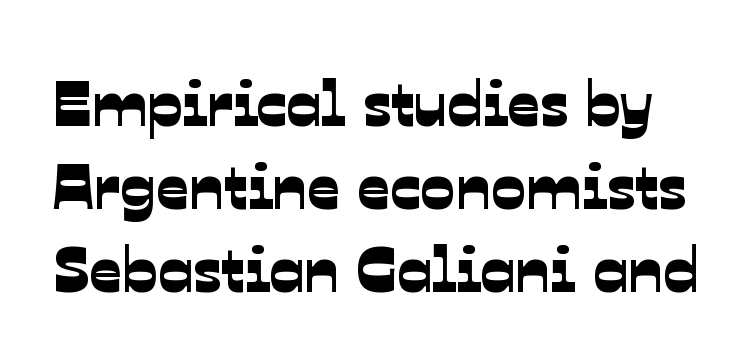
{"serif": "no", "width": "normal", "stroke_contrast": "low", "x_height": "medium", "monospaced": "no", "underline": "no", "line_spacing": "normal", "line_spacing_ratio": 1.28, "letter_spacing": "normal", "letter_spacing_em": 0.0, "glyph_px": 65}
